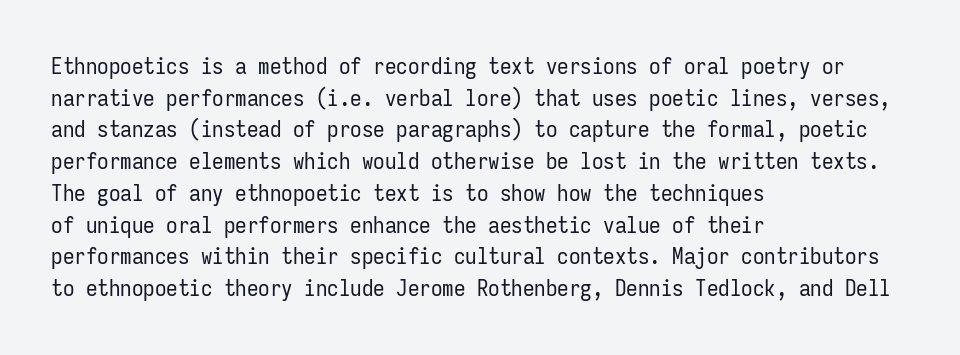
The image shows 23 px text type, upright; set left-aligned, normal line spacing (1.38x), normal letter spacing, not underlined.
